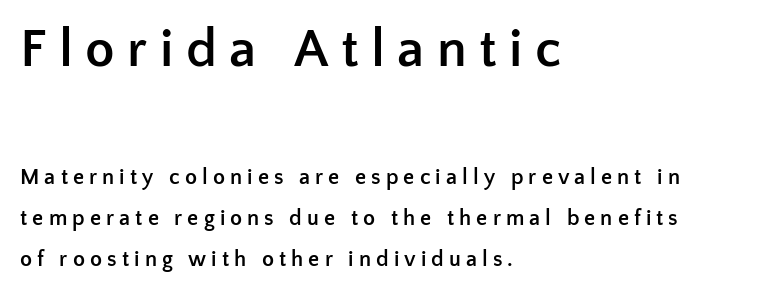
You could not count columns in this text — the font is proportionally spaced. Vertical strokes here are truly vertical. Stroke terminals: plain, sans-serif. Students, note that the glyphs here are deliberately spaced far apart. The designer gave the opening block more size than the closing block.
